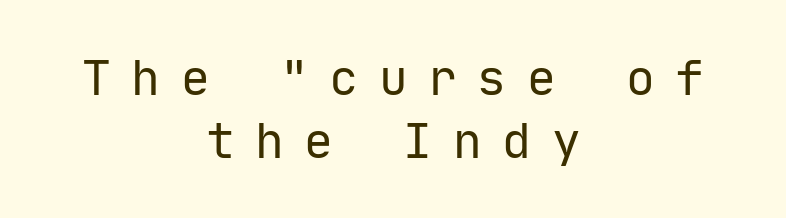
The image shows 48 px regular-weight sans-serif type, upright, monospaced; set centered, normal line spacing (1.32x), unusually wide letter spacing (+0.43 em), not underlined; low stroke contrast and a medium x-height.
